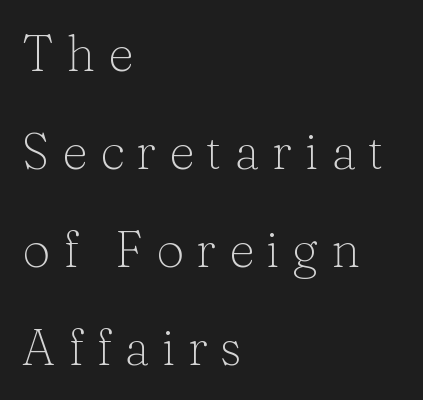
Q: Is the text bold? A: No.
Q: Is the text italic (slanted)? A: No, it is upright.
Q: Is the typeface a serif or a sans-serif typeface? A: Serif.
Q: Is the text underlined? A: No.
Q: How is the paragraph aligned? A: Left-aligned.
Q: Is the spacing between letters normal or unusually wide? A: Unusually wide.
Q: Is the spacing between lines tight, normal or loose? A: Loose.
Q: Width (condensed, normal, or wide)? A: Normal.
Q: Stroke contrast? A: Low.
Q: x-height? A: Medium.
Q: Monospaced? A: No.
